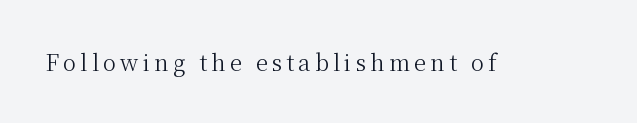
Q: Is the text bold? A: No.
Q: Is the text italic (slanted)? A: No, it is upright.
Q: Is the text underlined? A: No.
